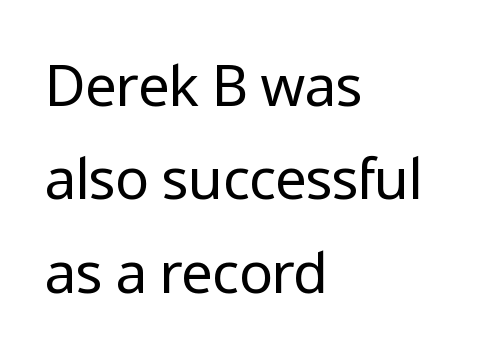
Q: Is the text bold? A: No.
Q: Is the text italic (slanted)? A: No, it is upright.
Q: Is the typeface a serif or a sans-serif typeface? A: Sans-serif.
Q: Is the text underlined? A: No.
Q: How is the paragraph aligned? A: Left-aligned.
Q: Is the spacing between letters normal or unusually wide? A: Normal.
Q: Is the spacing between lines tight, normal or loose? A: Normal.
Q: Width (condensed, normal, or wide)? A: Normal.
Q: Stroke contrast? A: Low.
Q: x-height? A: Medium.
Q: Monospaced? A: No.
